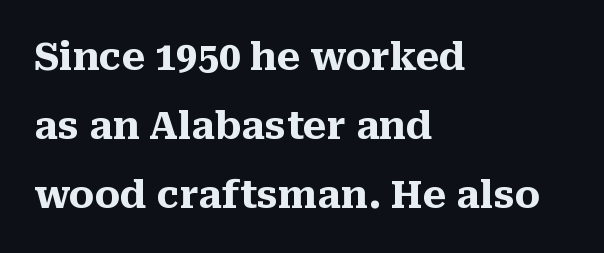
{"serif": "yes", "italic": "no", "bold": "yes", "weight": "heavy", "width": "normal", "stroke_contrast": "medium", "x_height": "medium", "monospaced": "no", "underline": "no", "align": "left", "line_spacing_ratio": 1.82, "letter_spacing": "normal", "letter_spacing_em": 0.0, "glyph_px": 38}
